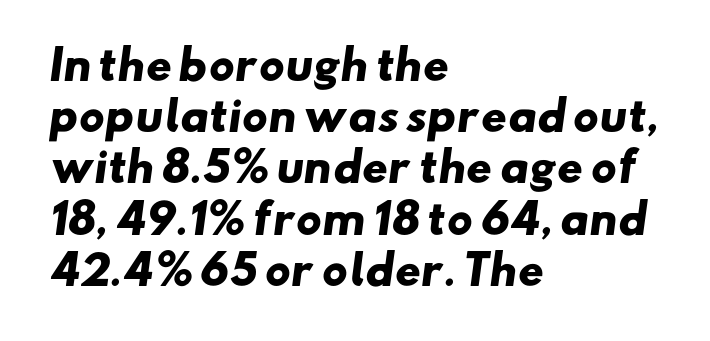
{"serif": "no", "bold": "yes", "weight": "heavy", "width": "wide", "stroke_contrast": "low", "x_height": "small", "monospaced": "no", "underline": "no", "align": "left", "line_spacing": "normal", "line_spacing_ratio": 1.28, "letter_spacing": "normal", "letter_spacing_em": 0.0, "glyph_px": 40}
